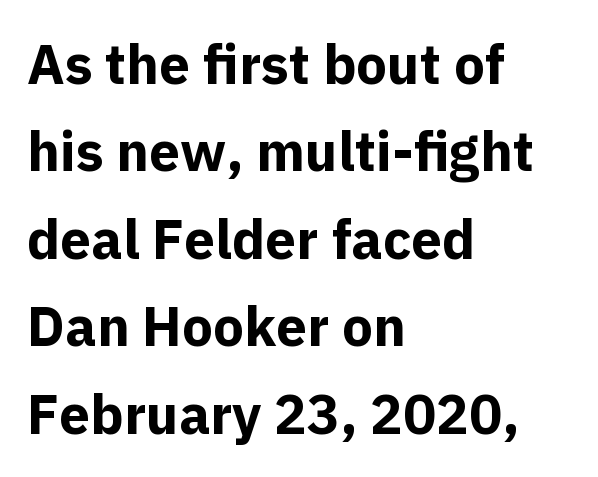
Q: Is the text bold? A: Yes.
Q: Is the text italic (slanted)? A: No, it is upright.
Q: Is the typeface a serif or a sans-serif typeface? A: Sans-serif.
Q: Is the text underlined? A: No.
Q: How is the paragraph aligned? A: Left-aligned.
Q: Is the spacing between letters normal or unusually wide? A: Normal.
Q: Is the spacing between lines tight, normal or loose? A: Normal.
Q: Width (condensed, normal, or wide)? A: Normal.
Q: x-height? A: Medium.
Q: Monospaced? A: No.
